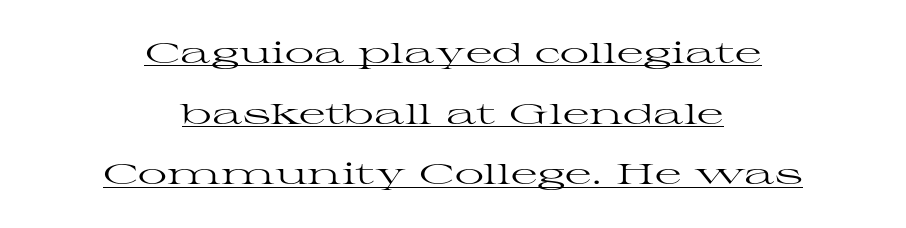
The image shows 29 px regular-weight, wide serif type, upright; set centered, loose line spacing (2.09x), normal letter spacing, underlined; high stroke contrast and a medium x-height.
